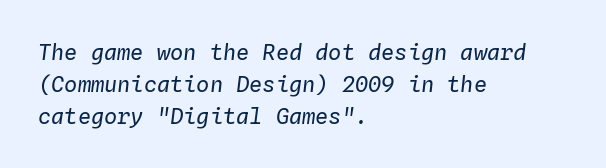
The image shows 22 px text type, italic (leaning right); set left-aligned, normal line spacing (1.45x), normal letter spacing, not underlined.
